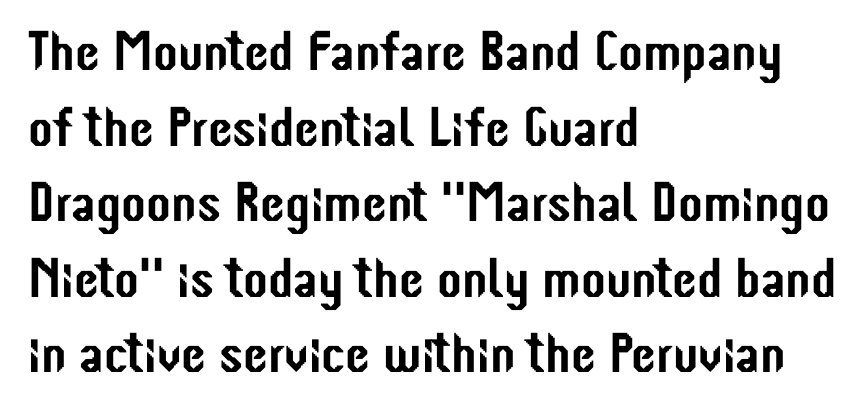
Q: Is the text italic (slanted)? A: No, it is upright.
Q: Is the typeface a serif or a sans-serif typeface? A: Sans-serif.
Q: Is the text underlined? A: No.
Q: How is the paragraph aligned? A: Left-aligned.
Q: Is the spacing between letters normal or unusually wide? A: Normal.
Q: Is the spacing between lines tight, normal or loose? A: Normal.
Q: Width (condensed, normal, or wide)? A: Condensed.
Q: Stroke contrast? A: Low.
Q: x-height? A: Medium.
Q: Monospaced? A: No.
